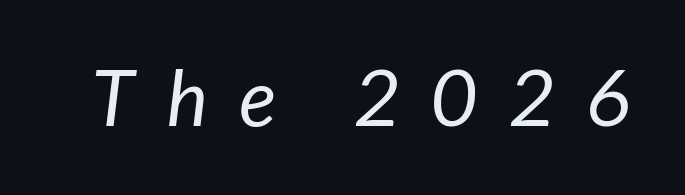
Q: Is the text bold? A: No.
Q: Is the typeface a serif or a sans-serif typeface? A: Sans-serif.
Q: Is the text underlined? A: No.
Q: Is the spacing between letters normal or unusually wide? A: Unusually wide.
Q: Width (condensed, normal, or wide)? A: Normal.
Q: Stroke contrast? A: Low.
Q: x-height? A: Medium.
Q: Monospaced? A: No.
